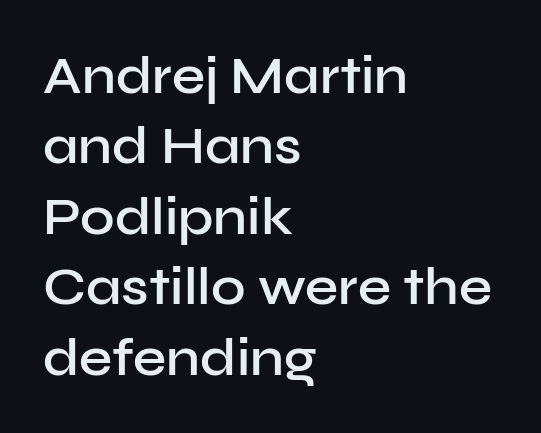
Casual observation: everything's shoved over to the left. When letters stand straight like this, we call the style roman or upright. Honestly, the row spacing looks completely unremarkable. This sample uses plain, unmodified letter spacing. The typesetting leans somewhat heavy: a semibold.
